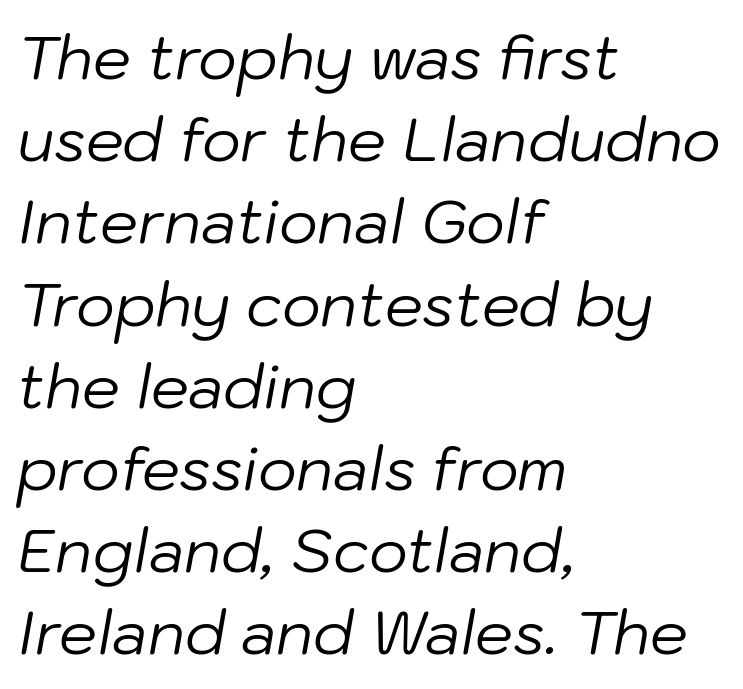
{"italic": "yes", "lean": "right", "slant_degrees": 10, "bold": "no", "weight": "regular", "width": "normal", "stroke_contrast": "low", "x_height": "medium", "monospaced": "no", "underline": "no", "align": "left", "line_spacing": "normal", "line_spacing_ratio": 1.37, "letter_spacing": "normal", "letter_spacing_em": 0.0, "glyph_px": 60}
